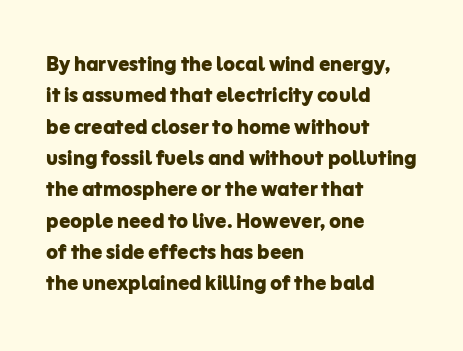
The image shows 27 px bold type, upright; set left-aligned, line spacing 1.16x, normal letter spacing, not underlined.
